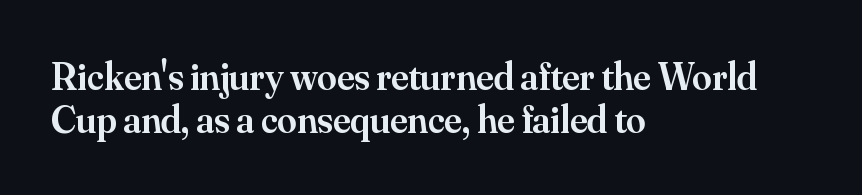
Closely set lines give the paragraph a compact silhouette. Descenders hang freely into open space. These lines are rendered in a variable-pitch font. Observe the ordinary spacing: letters are neighbours, not strangers. Old-style or modern, the face here clearly has serifs. Typographic density is moderately raised because the face is semibold.
